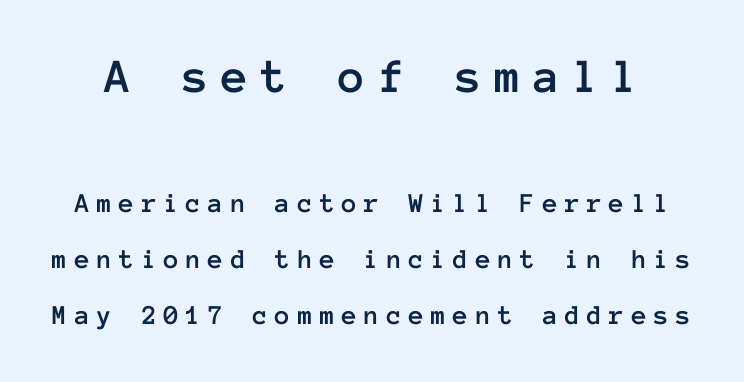
{"italic": "no", "width": "normal", "stroke_contrast": "low", "x_height": "medium", "monospaced": "yes", "underline": "no", "line_spacing": "loose", "line_spacing_ratio": 2.01, "letter_spacing": "wide", "letter_spacing_em": 0.25, "larger_block": "first", "size_ratio": 1.75, "glyph_px": 49}
